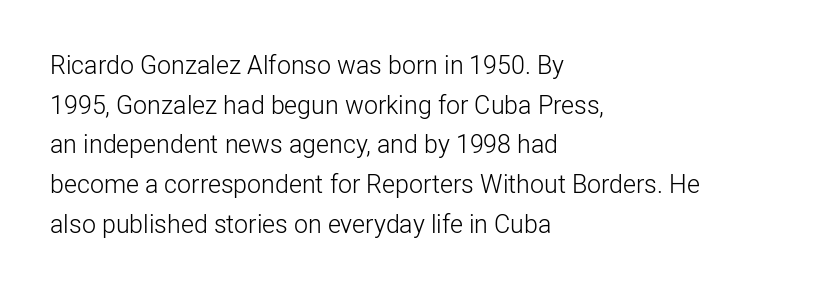
The image shows 25 px text type, upright; set left-aligned, normal line spacing (1.59x), normal letter spacing, not underlined.
